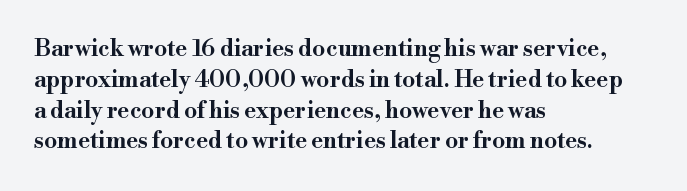
The image shows 23 px text type, upright; set left-aligned, normal line spacing (1.34x), normal letter spacing, not underlined.
